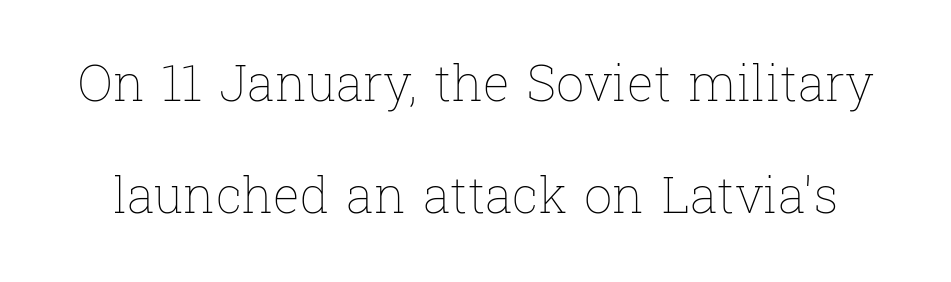
The image shows 50 px thin type, upright; set loose line spacing (2.24x), normal letter spacing, not underlined; low stroke contrast and a medium x-height.
